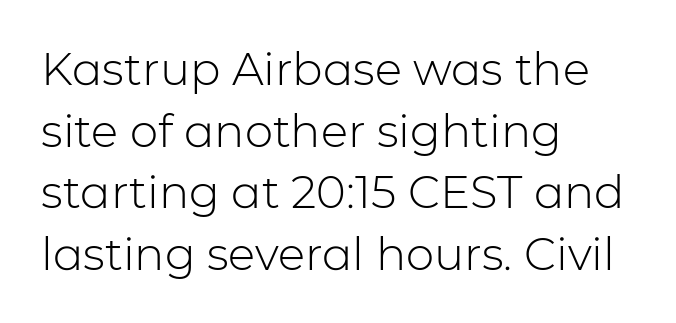
{"serif": "no", "italic": "no", "bold": "no", "weight": "light", "width": "normal", "stroke_contrast": "low", "x_height": "medium", "monospaced": "no", "underline": "no", "align": "left", "line_spacing": "normal", "line_spacing_ratio": 1.37, "letter_spacing": "normal", "letter_spacing_em": 0.0, "glyph_px": 45}
